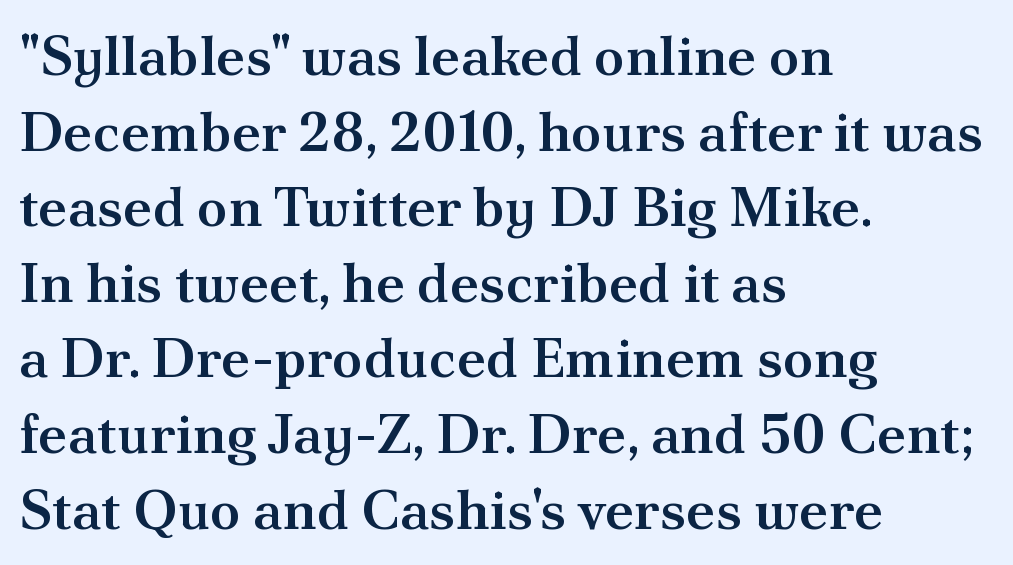
Serifs: yes, visible at the terminals of the letterforms. Look at the stroke-to-counter ratio: somewhat heavy, a semibold. Layout note: lines flush left. A roman cut, with each character standing at attention. The passage shown stacks its lines at a standard gap.
